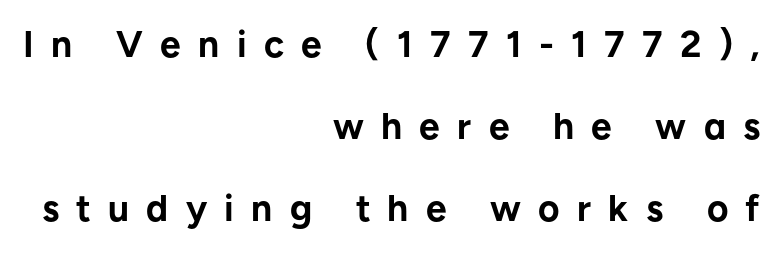
{"serif": "no", "italic": "no", "bold": "yes", "weight": "bold", "width": "normal", "stroke_contrast": "low", "x_height": "medium", "monospaced": "no", "underline": "no", "align": "right", "line_spacing": "loose", "line_spacing_ratio": 2.22, "letter_spacing": "wide", "letter_spacing_em": 0.47, "glyph_px": 37}
